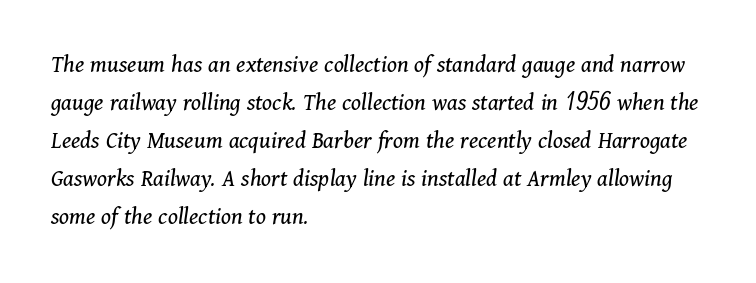
{"italic": "yes", "lean": "right", "slant_degrees": 11, "bold": "no", "underline": "no", "align": "left", "line_spacing": "normal", "line_spacing_ratio": 1.52, "letter_spacing": "normal", "letter_spacing_em": 0.0, "glyph_px": 25}
